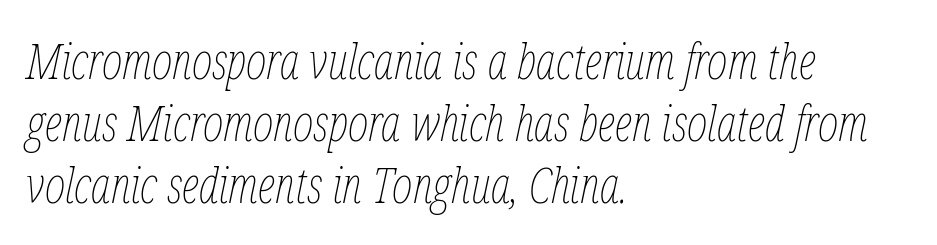
Q: Is the text bold? A: No.
Q: Is the text italic (slanted)? A: Yes, it leans right by about 12 degrees.
Q: Is the text underlined? A: No.
Q: How is the paragraph aligned? A: Left-aligned.
Q: Is the spacing between letters normal or unusually wide? A: Normal.
Q: Is the spacing between lines tight, normal or loose? A: Normal.
Q: Width (condensed, normal, or wide)? A: Condensed.
Q: Stroke contrast? A: Low.
Q: x-height? A: Medium.
Q: Monospaced? A: No.
